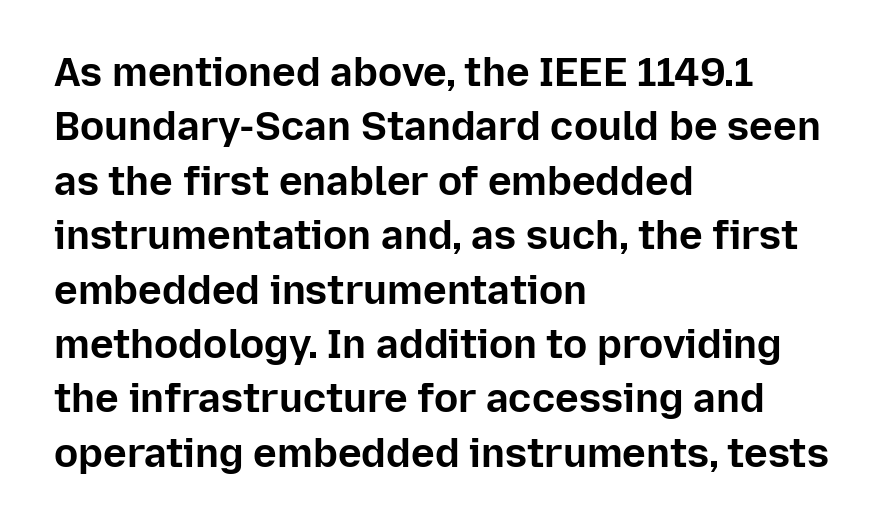
Q: Is the text bold? A: Yes.
Q: Is the text italic (slanted)? A: No, it is upright.
Q: Is the typeface a serif or a sans-serif typeface? A: Sans-serif.
Q: Is the text underlined? A: No.
Q: How is the paragraph aligned? A: Left-aligned.
Q: Is the spacing between letters normal or unusually wide? A: Normal.
Q: Is the spacing between lines tight, normal or loose? A: Normal.
Q: Width (condensed, normal, or wide)? A: Normal.
Q: Stroke contrast? A: Low.
Q: x-height? A: Medium.
Q: Monospaced? A: No.
